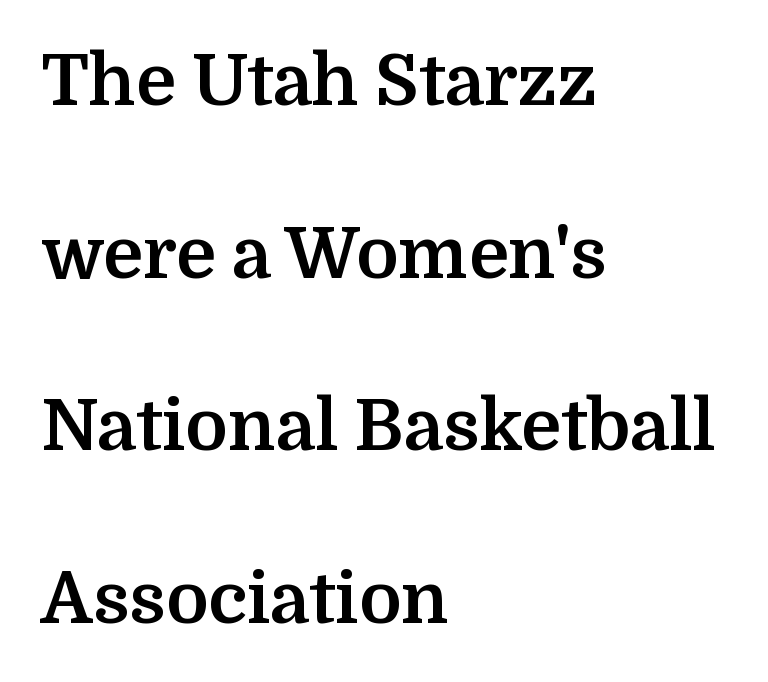
{"serif": "yes", "italic": "no", "bold": "yes", "weight": "bold", "width": "normal", "stroke_contrast": "medium", "x_height": "medium", "monospaced": "no", "underline": "no", "align": "left", "line_spacing": "loose", "line_spacing_ratio": 2.43, "letter_spacing": "normal", "letter_spacing_em": 0.0, "glyph_px": 71}
